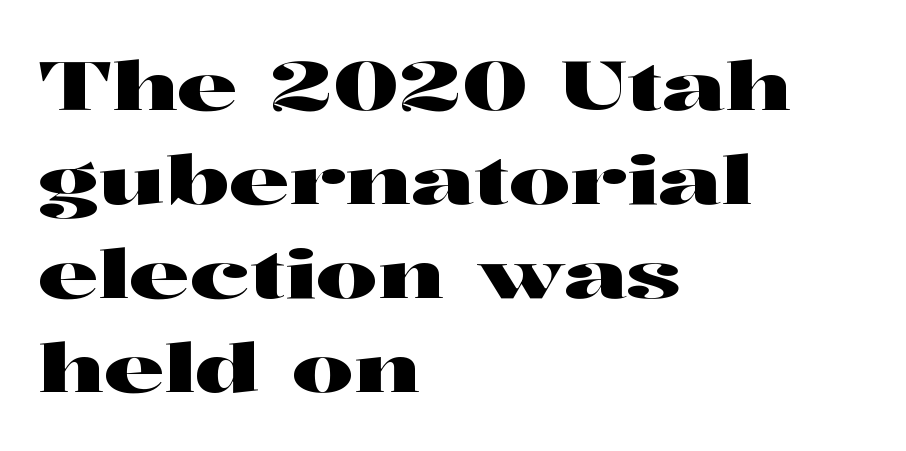
{"serif": "yes", "italic": "no", "width": "wide", "stroke_contrast": "high", "x_height": "medium", "monospaced": "no", "underline": "no", "align": "left", "line_spacing": "normal", "line_spacing_ratio": 1.38, "letter_spacing": "normal", "letter_spacing_em": 0.0, "glyph_px": 68}
